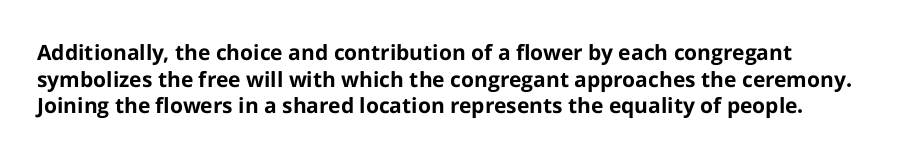
{"italic": "no", "bold": "yes", "underline": "no", "line_spacing": "normal", "line_spacing_ratio": 1.27, "letter_spacing": "normal", "letter_spacing_em": 0.0, "glyph_px": 21}
